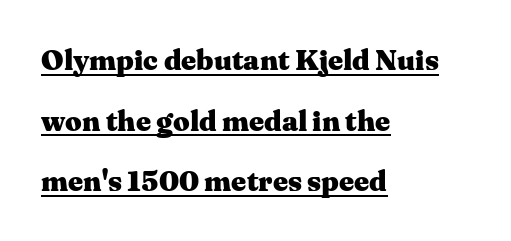
The image shows 29 px heavy, wide serif type, upright; set left-aligned, loose line spacing (2.09x), normal letter spacing, underlined; medium stroke contrast and a medium x-height.
